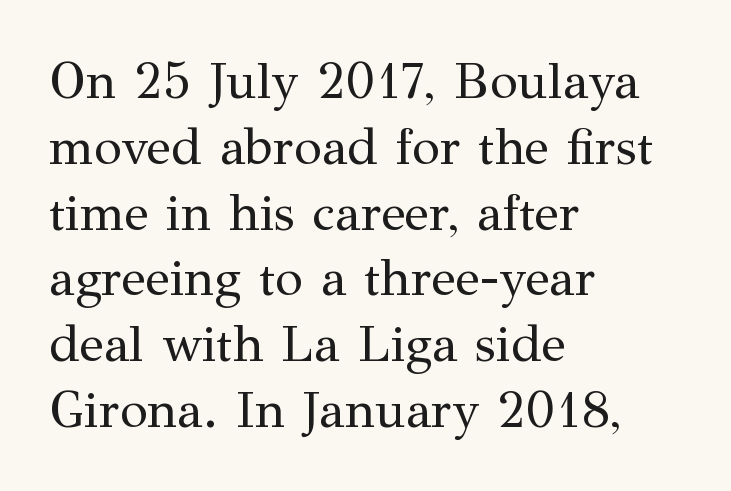
Yep, those are serifs on the letters. This sample uses plain, unmodified letter spacing. The rag falls on the right side of this text block. Unbolded letterforms with no extra heft. Leading: standard. You could not count columns in this text — the font is proportionally spaced.
